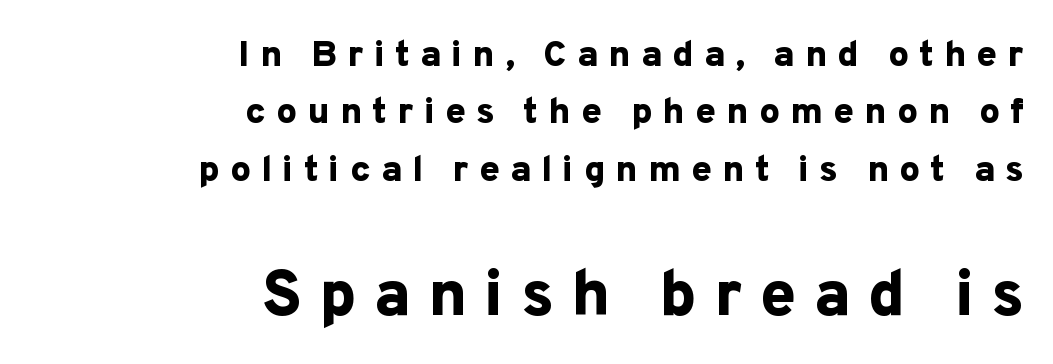
Q: Is the text bold? A: Yes.
Q: Is the text italic (slanted)? A: No, it is upright.
Q: Is the typeface a serif or a sans-serif typeface? A: Sans-serif.
Q: Is the text underlined? A: No.
Q: How is the paragraph aligned? A: Right-aligned.
Q: Is the spacing between letters normal or unusually wide? A: Unusually wide.
Q: Is the spacing between lines tight, normal or loose? A: Normal.
Q: Which block of text is set in a larger size, the first (top) or the second (bottom)? A: The second (bottom) one.
Q: Width (condensed, normal, or wide)? A: Normal.
Q: Stroke contrast? A: Low.
Q: x-height? A: Medium.
Q: Monospaced? A: No.
